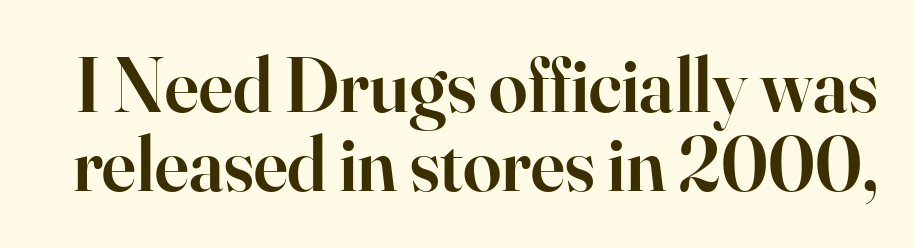
Q: Is the text bold? A: Semi-bold.
Q: Is the text italic (slanted)? A: No, it is upright.
Q: Is the typeface a serif or a sans-serif typeface? A: Serif.
Q: Is the text underlined? A: No.
Q: Is the spacing between letters normal or unusually wide? A: Normal.
Q: Is the spacing between lines tight, normal or loose? A: Tight.
Q: Width (condensed, normal, or wide)? A: Normal.
Q: Stroke contrast? A: High.
Q: x-height? A: Small.
Q: Monospaced? A: No.
